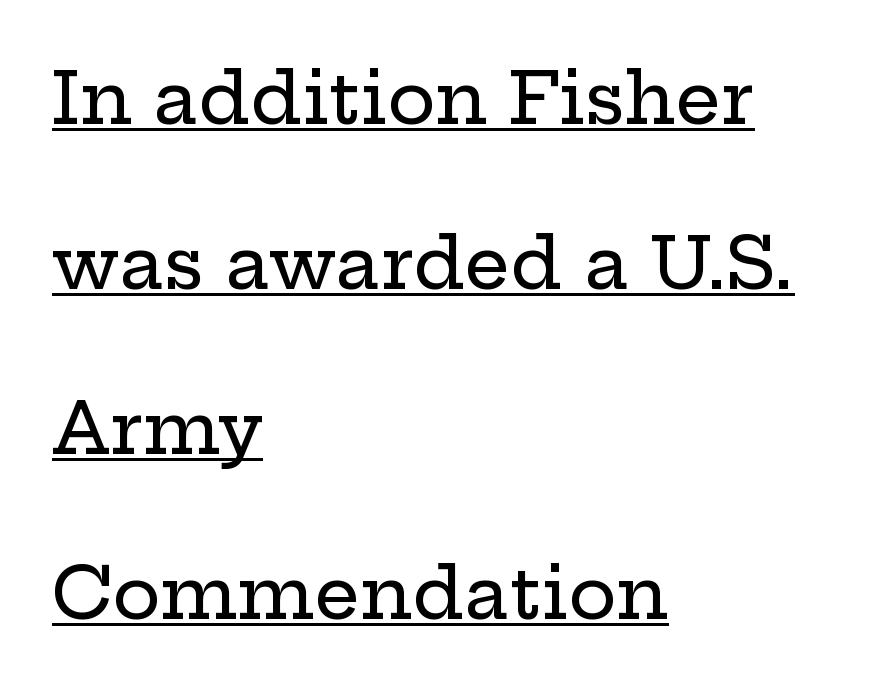
Q: Is the text italic (slanted)? A: No, it is upright.
Q: Is the typeface a serif or a sans-serif typeface? A: Serif.
Q: Is the text underlined? A: Yes.
Q: How is the paragraph aligned? A: Left-aligned.
Q: Is the spacing between letters normal or unusually wide? A: Normal.
Q: Is the spacing between lines tight, normal or loose? A: Loose.
Q: Width (condensed, normal, or wide)? A: Wide.
Q: Stroke contrast? A: Low.
Q: x-height? A: Medium.
Q: Monospaced? A: No.
